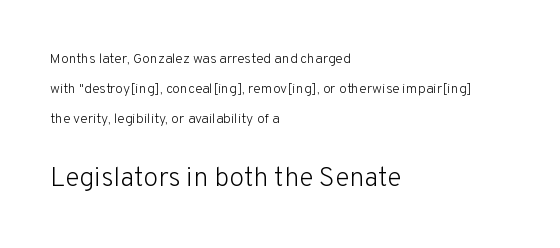
The later block is typeset at a bigger size than the earlier block. Nobody drew a line under any word here. Students, observe: this is what heavily led, spacious text looks like. The type sits square on the baseline with zero lean.
